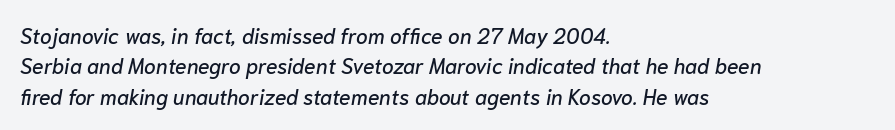
Q: Is the text italic (slanted)? A: Yes, it leans right by about 10 degrees.
Q: Is the text underlined? A: No.
Q: How is the paragraph aligned? A: Left-aligned.
Q: Is the spacing between letters normal or unusually wide? A: Normal.
Q: Is the spacing between lines tight, normal or loose? A: Normal.
